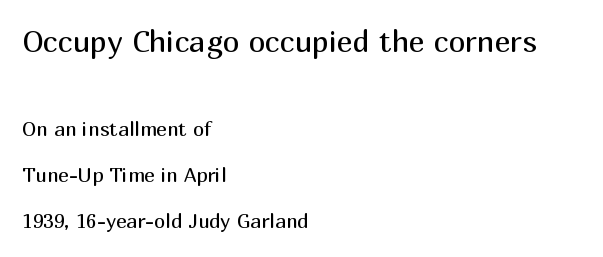
The image shows 30 px regular-weight sans-serif type, upright; set left-aligned, loose line spacing (2.32x), normal letter spacing, not underlined; the first (top) block is 1.5x larger; medium stroke contrast and a medium x-height.
